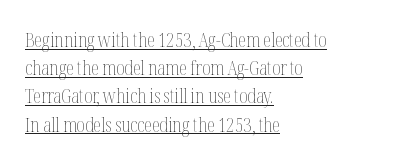
Ordinary non-slanted type is in use. These lines keep a tight, regular rhythm from letter to letter. Every row of glyphs begins at an identical x-position on the left. Heft: none added — not bold. A typographer would call this underscored text. Summary of vertical rhythm: regular, with standard interline spacing.
